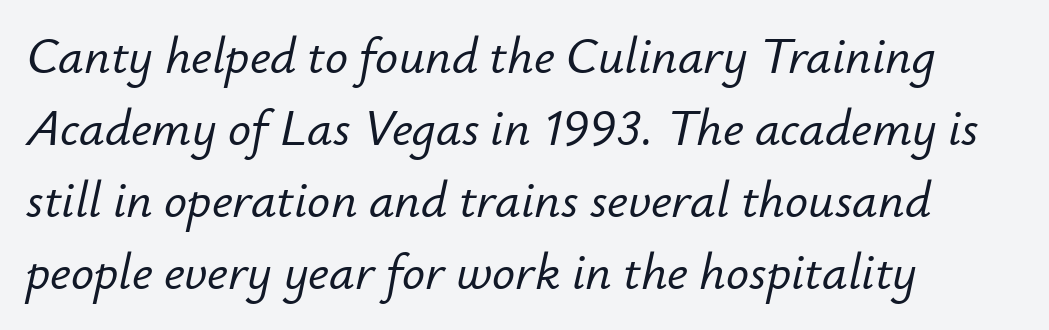
{"italic": "yes", "lean": "right", "slant_degrees": 12, "width": "normal", "stroke_contrast": "low", "x_height": "small", "monospaced": "no", "underline": "no", "align": "left", "line_spacing": "normal", "line_spacing_ratio": 1.41, "letter_spacing": "normal", "letter_spacing_em": 0.0, "glyph_px": 51}
